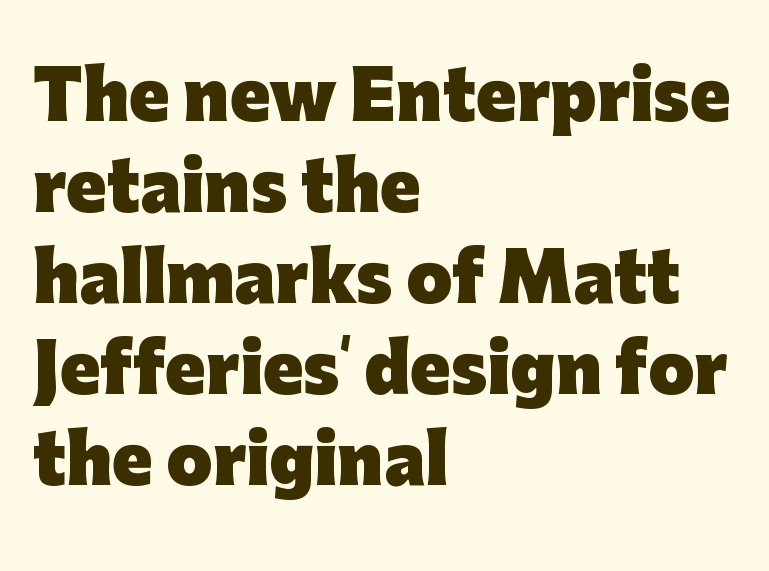
Q: Is the text bold? A: Yes.
Q: Is the text italic (slanted)? A: No, it is upright.
Q: Is the typeface a serif or a sans-serif typeface? A: Sans-serif.
Q: Is the text underlined? A: No.
Q: How is the paragraph aligned? A: Left-aligned.
Q: Is the spacing between letters normal or unusually wide? A: Normal.
Q: Is the spacing between lines tight, normal or loose? A: Normal.
Q: Width (condensed, normal, or wide)? A: Normal.
Q: Stroke contrast? A: Low.
Q: x-height? A: Medium.
Q: Monospaced? A: No.
